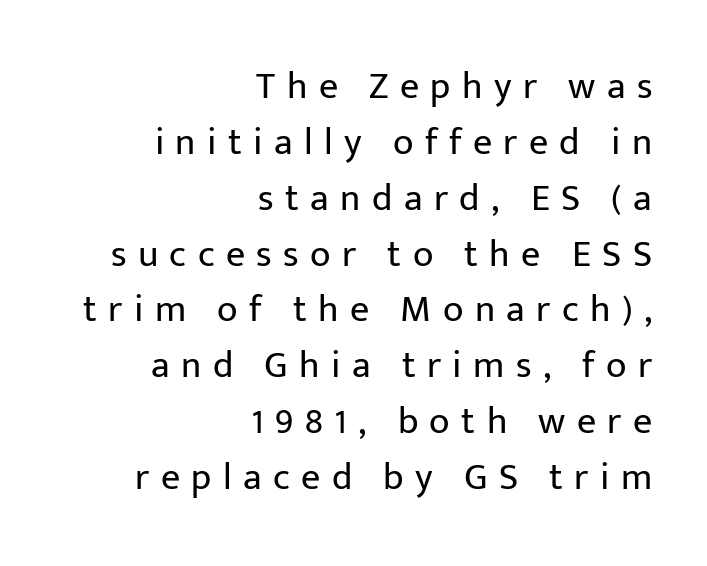
Q: Is the text bold? A: No.
Q: Is the text italic (slanted)? A: No, it is upright.
Q: Is the typeface a serif or a sans-serif typeface? A: Sans-serif.
Q: Is the text underlined? A: No.
Q: How is the paragraph aligned? A: Right-aligned.
Q: Is the spacing between letters normal or unusually wide? A: Unusually wide.
Q: Is the spacing between lines tight, normal or loose? A: Normal.
Q: Width (condensed, normal, or wide)? A: Normal.
Q: Stroke contrast? A: Low.
Q: x-height? A: Medium.
Q: Monospaced? A: No.
